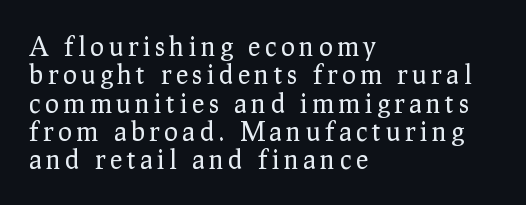
Q: Is the text bold? A: No.
Q: Is the text italic (slanted)? A: No, it is upright.
Q: Is the text underlined? A: No.
Q: How is the paragraph aligned? A: Left-aligned.
Q: Is the spacing between lines tight, normal or loose? A: Tight.
